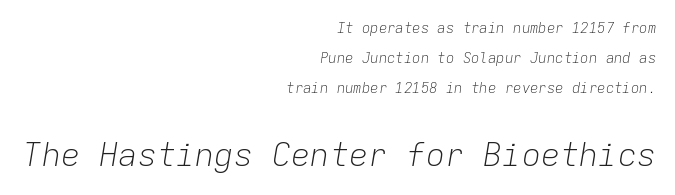
The image shows 32 px light type, italic (leaning right), monospaced; set right-aligned, loose line spacing (2.15x), normal letter spacing, not underlined; the second (bottom) block is 2.29x larger; low stroke contrast and a medium x-height.
